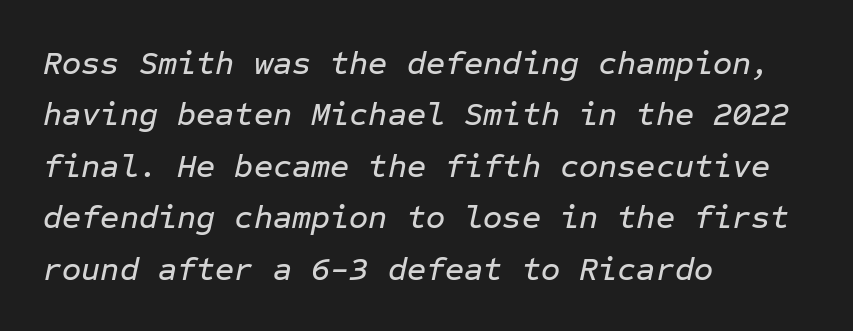
The image shows 33 px text type, italic (leaning right), monospaced; set left-aligned, normal line spacing (1.56x), normal letter spacing, not underlined; low stroke contrast and a medium x-height.
